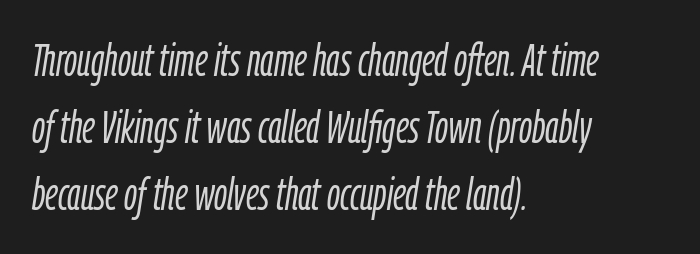
Only glyphs here, with clear space below each row. Quick note: interline space is typical. Nobody touched the tracking dial on this one. Weight: in the light-to-regular range.
